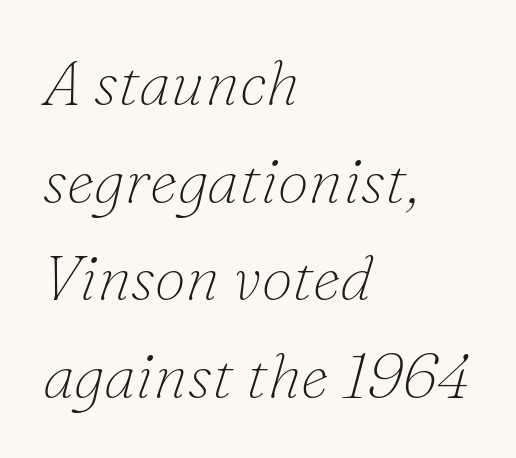
Q: Is the text bold? A: No.
Q: Is the text italic (slanted)? A: Yes, it leans right by about 16 degrees.
Q: Is the typeface a serif or a sans-serif typeface? A: Serif.
Q: Is the text underlined? A: No.
Q: How is the paragraph aligned? A: Left-aligned.
Q: Is the spacing between letters normal or unusually wide? A: Normal.
Q: Is the spacing between lines tight, normal or loose? A: Normal.
Q: Width (condensed, normal, or wide)? A: Normal.
Q: Stroke contrast? A: Low.
Q: x-height? A: Small.
Q: Monospaced? A: No.
